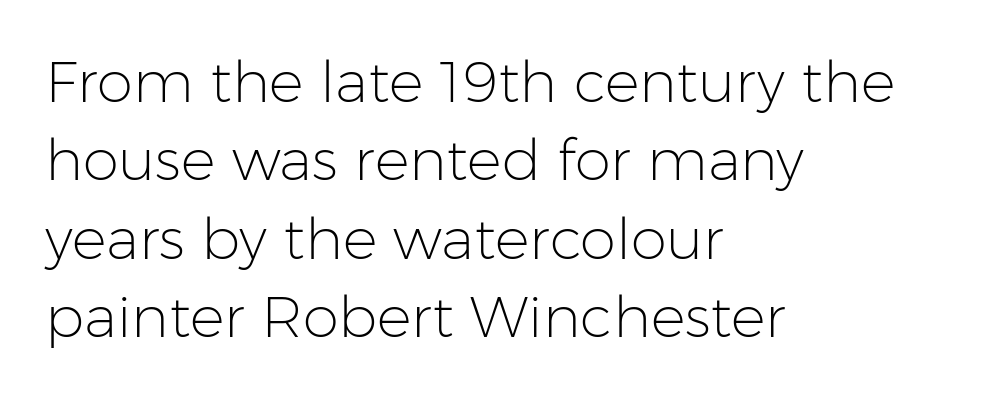
{"serif": "no", "italic": "no", "bold": "no", "weight": "light", "width": "normal", "stroke_contrast": "low", "x_height": "medium", "monospaced": "no", "underline": "no", "align": "left", "line_spacing": "normal", "line_spacing_ratio": 1.35, "letter_spacing": "normal", "letter_spacing_em": 0.0, "glyph_px": 58}
